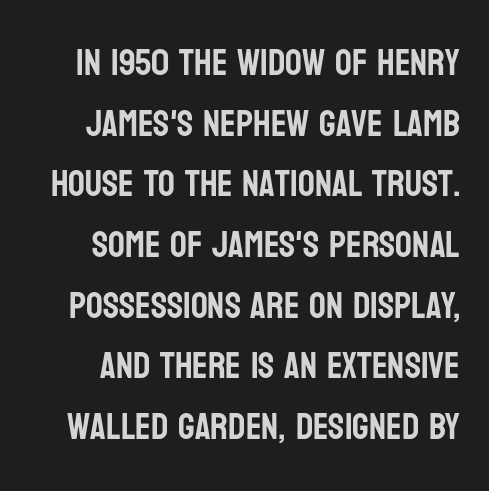
This sample has the flowing, uneven cadence of proportional lettering. A roman cut, with each character standing at attention. The zone under the glyphs is completely vacant. The horizontal fit of the characters is conventional and even. In terms of letterform style, serifs are entirely absent. Regarding leading, the lines here are spaced in the standard way.
